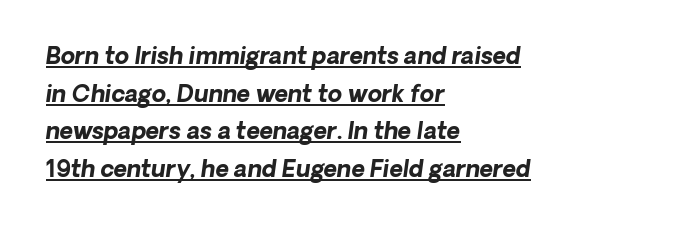
Has an underline been added? It has. Emphasis by weight is at full strength: bold. Summary of vertical rhythm: regular, with standard interline spacing. Here the glyphs are tracked normally, forming tight word shapes. A student would call this left alignment; a typographer would say flush left, rag right.
